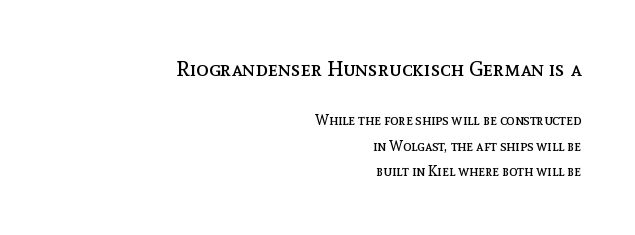
{"italic": "no", "bold": "no", "underline": "no", "align": "right", "line_spacing_ratio": 1.85, "letter_spacing": "normal", "letter_spacing_em": 0.0, "larger_block": "first", "size_ratio": 1.5, "glyph_px": 21}
